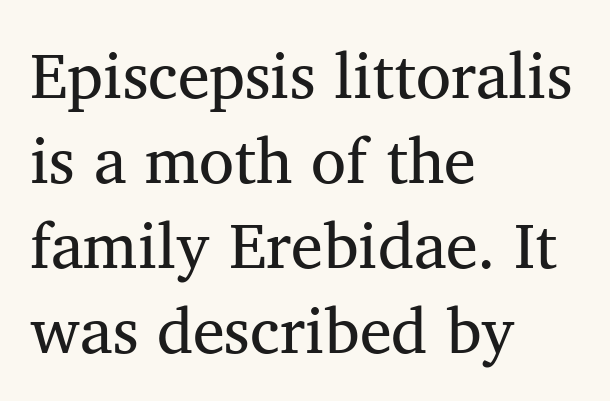
{"serif": "yes", "italic": "no", "width": "normal", "stroke_contrast": "medium", "x_height": "medium", "monospaced": "no", "underline": "no", "align": "left", "line_spacing": "normal", "line_spacing_ratio": 1.33, "letter_spacing": "normal", "letter_spacing_em": 0.0, "glyph_px": 64}
